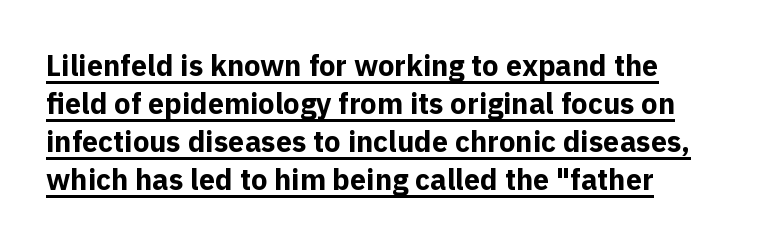
Stroke thickness is high; the sample reads as a true bold. Quick note: underline on. Character widths vary here, with narrow letters taking less room than wide ones. Horizontal bands of white between lines are of average thickness.
